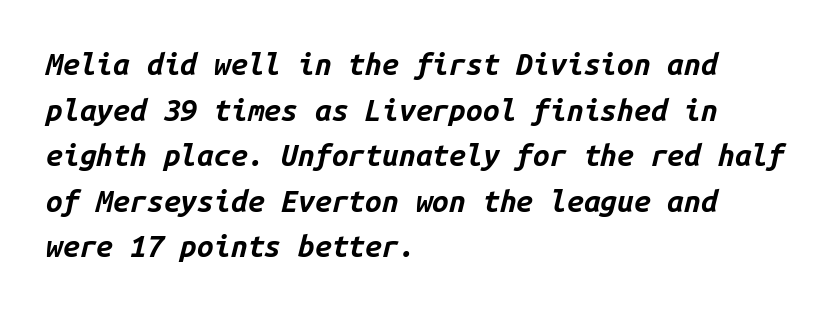
Think of a typewriter: that constant character pitch is what you see here. Compared with typical paragraphs, the rows here are spaced about the same. The type is set solid horizontally, with unmodified tracking. The typesetting leans heavy: a genuine bold.
